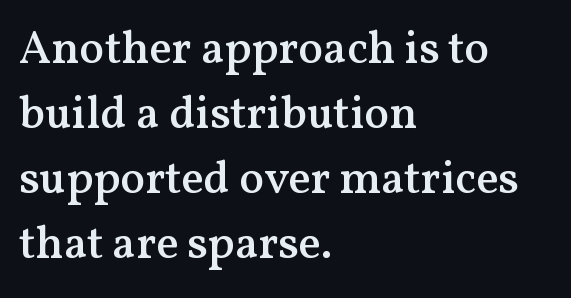
Q: Is the text bold? A: Semi-bold.
Q: Is the text italic (slanted)? A: No, it is upright.
Q: Is the typeface a serif or a sans-serif typeface? A: Serif.
Q: Is the text underlined? A: No.
Q: How is the paragraph aligned? A: Left-aligned.
Q: Is the spacing between letters normal or unusually wide? A: Normal.
Q: Is the spacing between lines tight, normal or loose? A: Normal.
Q: Width (condensed, normal, or wide)? A: Normal.
Q: Stroke contrast? A: Medium.
Q: x-height? A: Medium.
Q: Monospaced? A: No.
